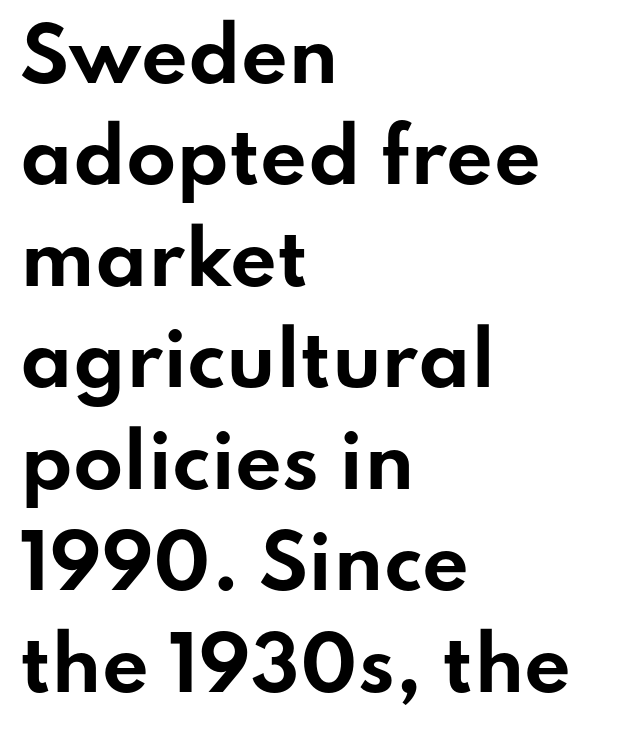
{"serif": "no", "italic": "no", "bold": "yes", "weight": "bold", "width": "wide", "stroke_contrast": "low", "x_height": "small", "monospaced": "no", "underline": "no", "align": "left", "line_spacing": "normal", "line_spacing_ratio": 1.39, "letter_spacing": "normal", "letter_spacing_em": 0.0, "glyph_px": 73}
